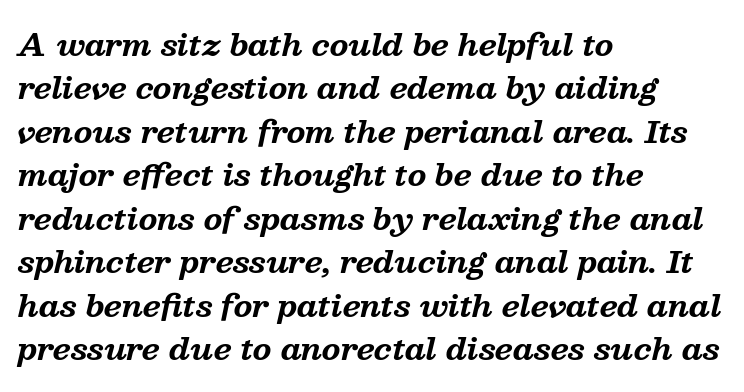
The image shows 30 px bold serif type, italic (leaning right); set left-aligned, normal line spacing (1.45x), normal letter spacing, not underlined; medium stroke contrast and a medium x-height.
